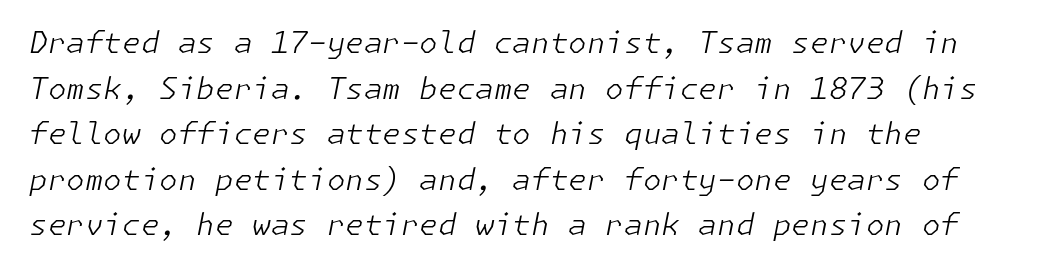
Bare-footed words on every line. How are the letters spaced? Ordinarily, with no added tracking. The typesetting does not lean heavy: it is not bold. The face used here has a pronounced slope to its letters. This block has exactly the height ordinary leading produces.
